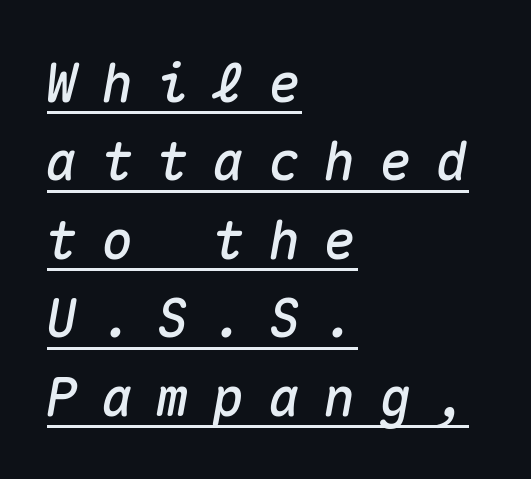
All the whitespace from short lines collects on the right. You could only call the tracking loose — the letters float apart. The lettering is marked with a stroke running underneath it. Rendered with sloped, italic letterforms. In terms of leading, this rendering sits right in the middle. The passage shown is typed in a monospace face where columns stay perfectly aligned.
